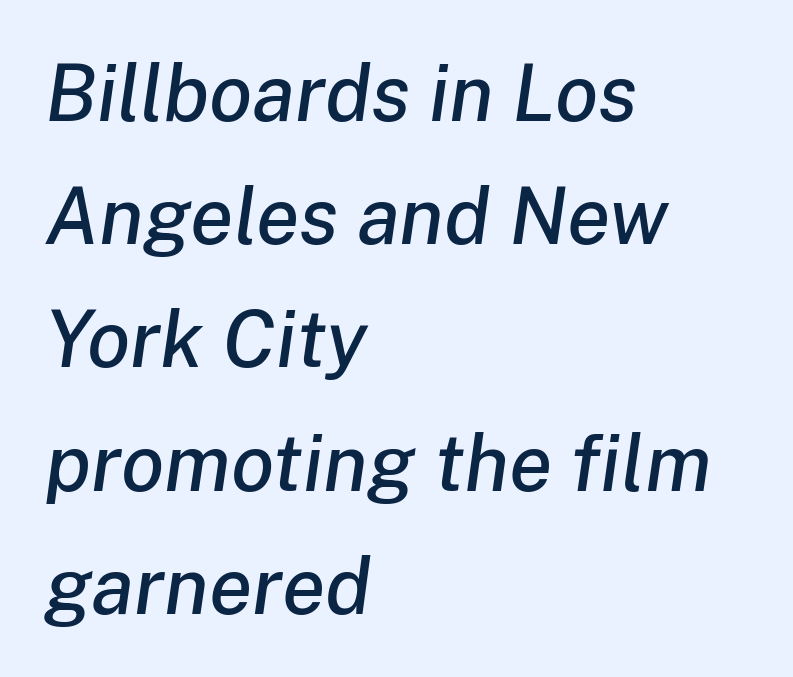
Q: Is the text italic (slanted)? A: Yes, it leans right by about 8 degrees.
Q: Is the text underlined? A: No.
Q: How is the paragraph aligned? A: Left-aligned.
Q: Is the spacing between letters normal or unusually wide? A: Normal.
Q: Is the spacing between lines tight, normal or loose? A: Normal.
Q: Width (condensed, normal, or wide)? A: Normal.
Q: Stroke contrast? A: Low.
Q: x-height? A: Medium.
Q: Monospaced? A: No.
